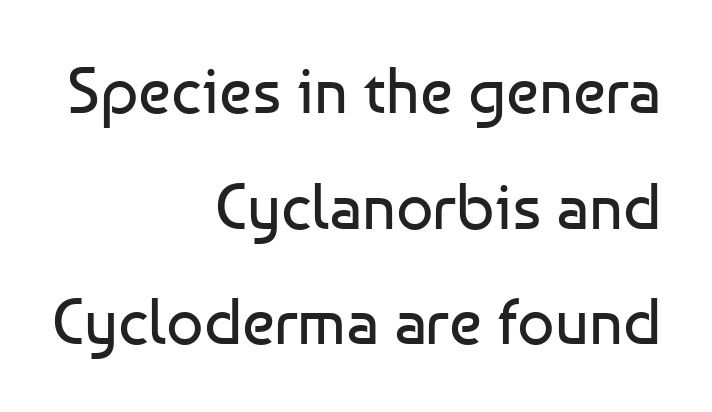
The image shows 65 px regular-weight sans-serif type, upright; set right-aligned, line spacing 1.78x, normal letter spacing, not underlined; low stroke contrast and a medium x-height.
